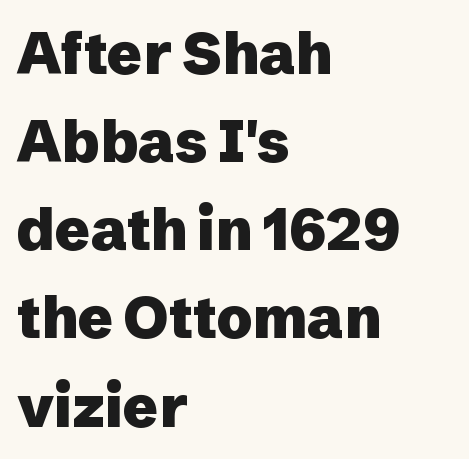
The image shows 58 px heavy sans-serif type, upright; set left-aligned, normal line spacing (1.52x), normal letter spacing, not underlined; low stroke contrast and a medium x-height.
